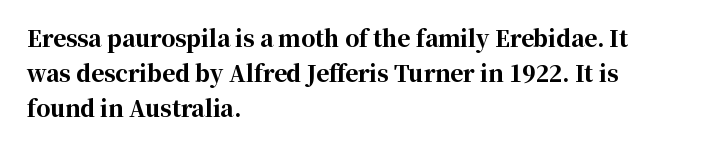
Horizontal bands of white between lines are of average thickness. The rendering keeps characters at their native spacing. Line beginnings align vertically; line endings do not. The font is running at its bold setting. No italicization has been applied; the sample stays upright.
